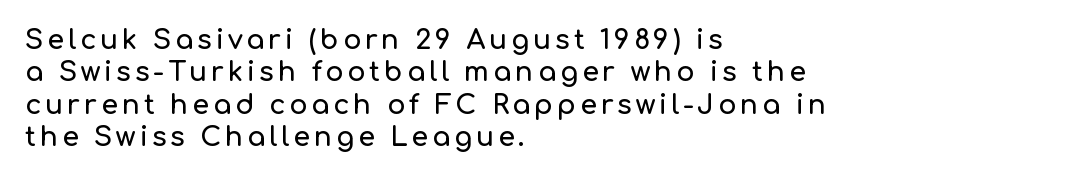
{"italic": "no", "underline": "no", "align": "left", "line_spacing_ratio": 1.2, "glyph_px": 27}
